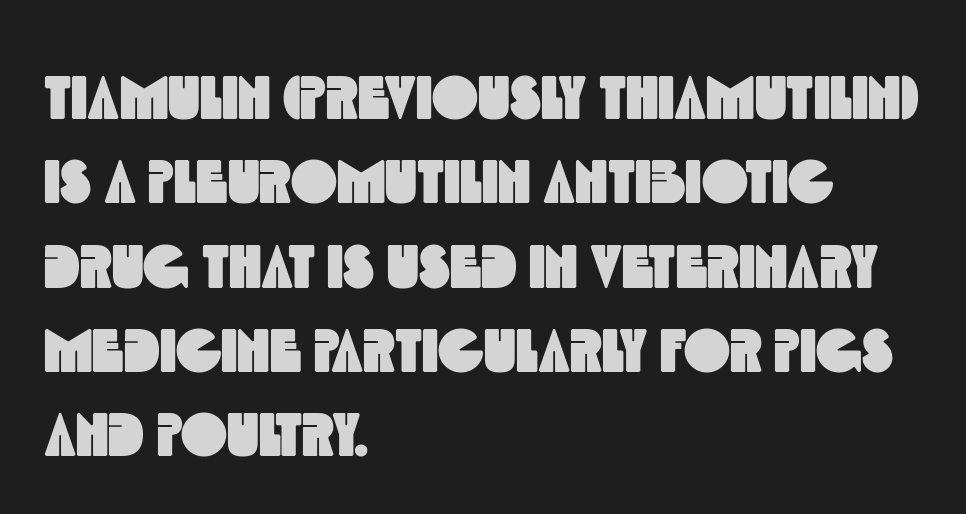
{"serif": "no", "width": "condensed", "x_height": "large", "monospaced": "no", "underline": "no", "align": "left", "line_spacing": "normal", "line_spacing_ratio": 1.36, "letter_spacing": "normal", "letter_spacing_em": 0.0, "glyph_px": 62}
